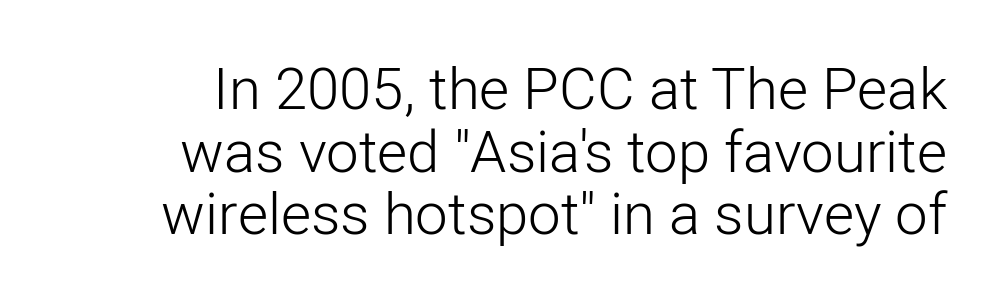
The image shows 58 px light sans-serif type, upright; set tight line spacing (1.08x), normal letter spacing, not underlined; low stroke contrast and a medium x-height.
